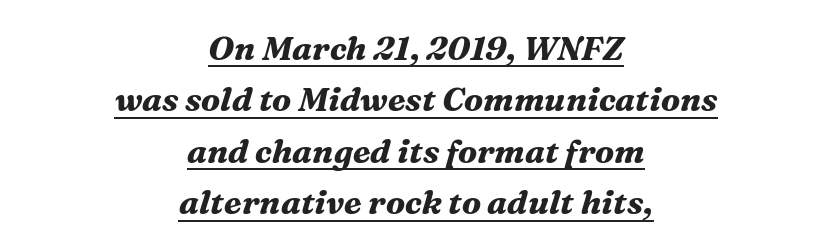
{"serif": "yes", "italic": "yes", "lean": "right", "slant_degrees": 16, "bold": "yes", "weight": "bold", "width": "normal", "stroke_contrast": "medium", "x_height": "medium", "monospaced": "no", "underline": "yes", "align": "center", "line_spacing": "normal", "line_spacing_ratio": 1.56, "letter_spacing": "normal", "letter_spacing_em": 0.0, "glyph_px": 33}
